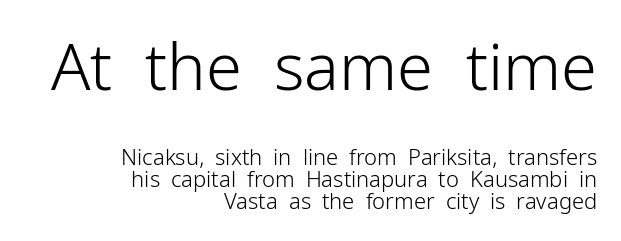
Q: Is the text bold? A: No.
Q: Is the text italic (slanted)? A: No, it is upright.
Q: Is the typeface a serif or a sans-serif typeface? A: Sans-serif.
Q: Is the text underlined? A: No.
Q: How is the paragraph aligned? A: Right-aligned.
Q: Is the spacing between letters normal or unusually wide? A: Normal.
Q: Is the spacing between lines tight, normal or loose? A: Tight.
Q: Which block of text is set in a larger size, the first (top) or the second (bottom)? A: The first (top) one.
Q: Width (condensed, normal, or wide)? A: Normal.
Q: Stroke contrast? A: Low.
Q: x-height? A: Medium.
Q: Monospaced? A: No.
